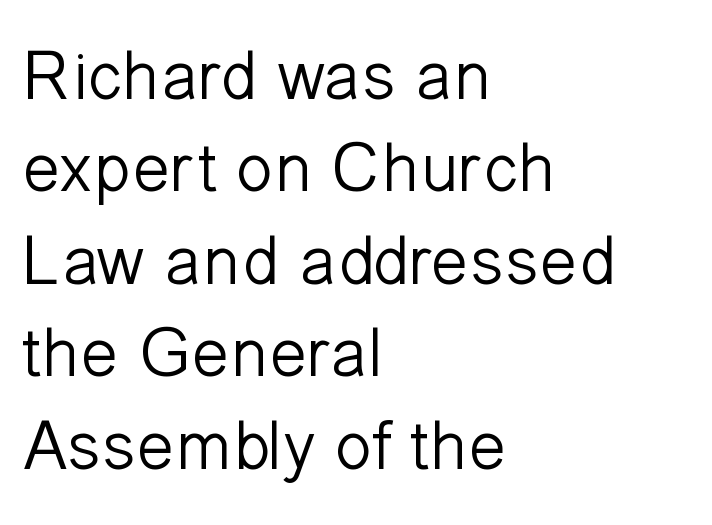
Nobody drew a line under any word here. Evenly set lines give the paragraph a standard silhouette. Nope, not italic — everything's standing straight. Default kerning and tracking; the words read as compact shapes.
